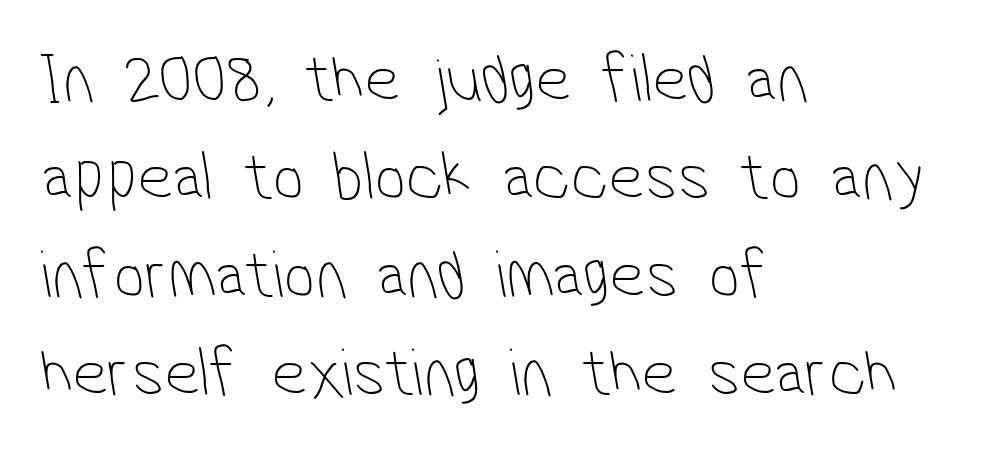
The designer left line spacing at the default. The text was rendered using a sans face with plain stroke endings. The space beneath each line is pristine and unruled. Nobody touched the tracking dial on this one. Spacing verdict: proportional, widths tailored to each character.
